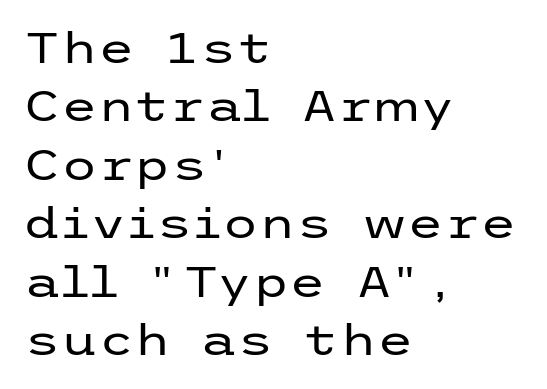
Q: Is the text bold? A: No.
Q: Is the text italic (slanted)? A: No, it is upright.
Q: Is the typeface a serif or a sans-serif typeface? A: Sans-serif.
Q: Is the text underlined? A: No.
Q: How is the paragraph aligned? A: Left-aligned.
Q: Is the spacing between letters normal or unusually wide? A: Normal.
Q: Is the spacing between lines tight, normal or loose? A: Normal.
Q: Width (condensed, normal, or wide)? A: Wide.
Q: Stroke contrast? A: Low.
Q: x-height? A: Medium.
